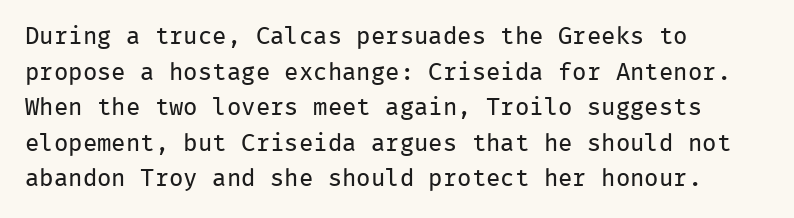
{"italic": "no", "bold": "no", "underline": "no", "align": "left", "line_spacing": "normal", "line_spacing_ratio": 1.48, "letter_spacing": "normal", "letter_spacing_em": 0.0, "glyph_px": 24}
